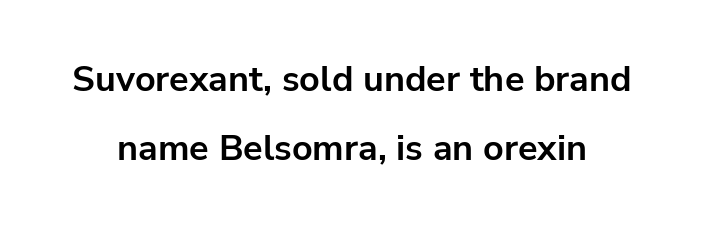
The typeface chosen for these lines omits serifs. The face used here is proportionally spaced, like ordinary book or web type. Glance below the letters and you will spot only blank space. Bold? Absolutely — the strokes are thick and heavy. Upright lettering throughout.
